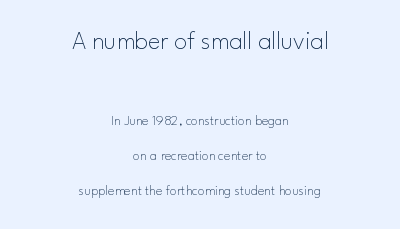
{"italic": "no", "bold": "no", "underline": "no", "align": "center", "line_spacing": "loose", "line_spacing_ratio": 2.48, "letter_spacing": "normal", "letter_spacing_em": 0.0, "larger_block": "first", "size_ratio": 1.86, "glyph_px": 26}
